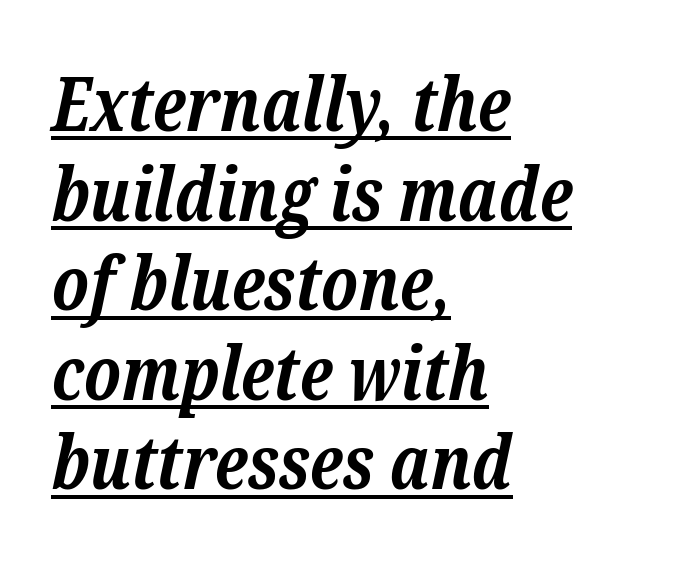
The image shows 74 px bold serif type, italic (leaning right); set left-aligned, line spacing 1.21x, normal letter spacing, underlined; low stroke contrast and a medium x-height.
